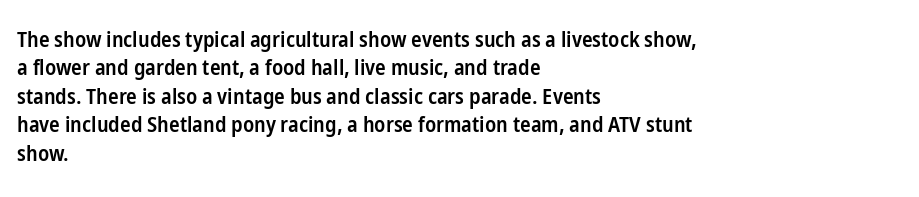
The image shows 22 px text type, upright; set left-aligned, normal line spacing (1.29x), normal letter spacing, not underlined.
